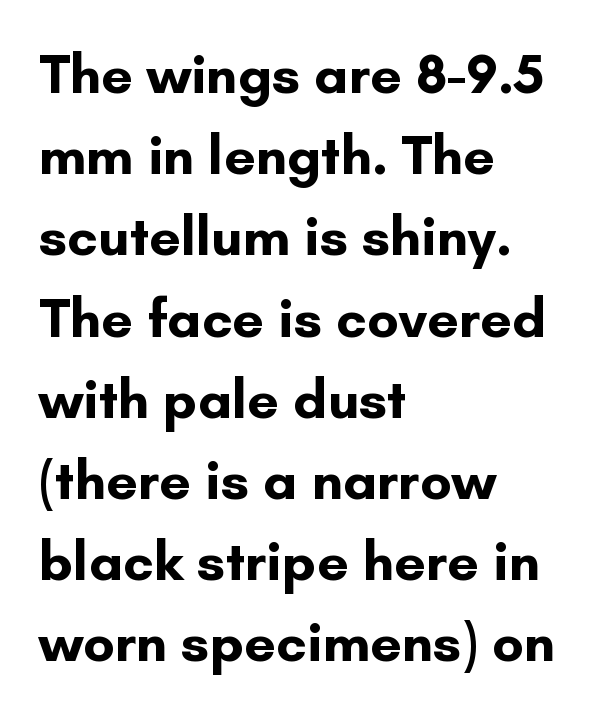
One glance says typical: line gaps are just what's usual. In terms of posture, this sample is upright. The rendering uses natural spacing where letterforms have individual widths. Left-aligned paragraph, ragged on the right. Check under the words: just untouched page.
